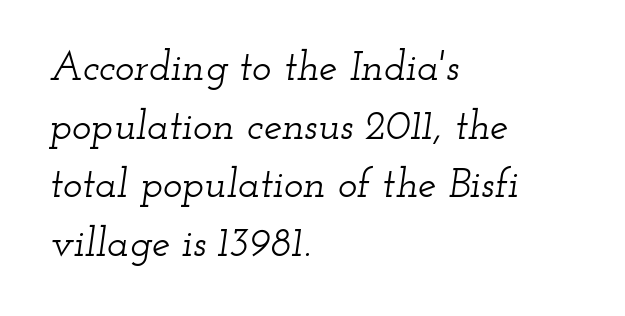
The image shows 41 px wide serif type, italic (leaning right); set left-aligned, normal line spacing (1.43x), normal letter spacing, not underlined; low stroke contrast and a small x-height.
